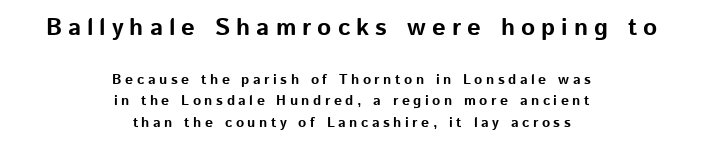
{"italic": "no", "bold": "yes", "underline": "no", "align": "center", "line_spacing": "normal", "line_spacing_ratio": 1.56, "letter_spacing": "wide", "letter_spacing_em": 0.25, "larger_block": "first", "size_ratio": 1.71, "glyph_px": 24}
